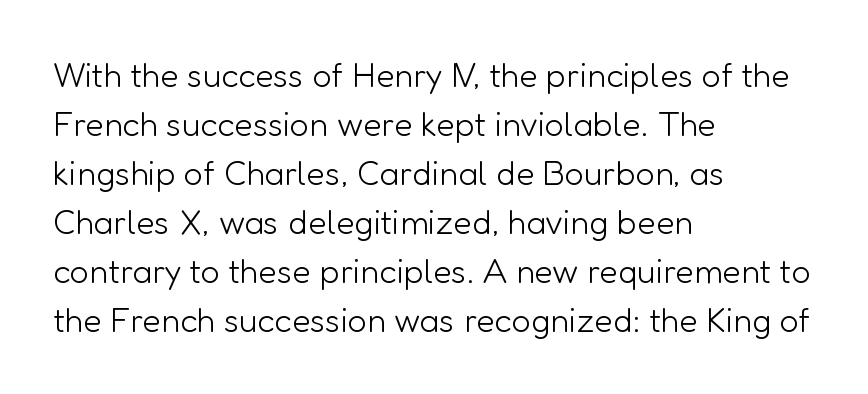
{"serif": "no", "italic": "no", "bold": "no", "weight": "light", "width": "normal", "stroke_contrast": "low", "x_height": "medium", "monospaced": "no", "underline": "no", "align": "left", "line_spacing": "normal", "line_spacing_ratio": 1.44, "letter_spacing": "normal", "letter_spacing_em": 0.0, "glyph_px": 34}
